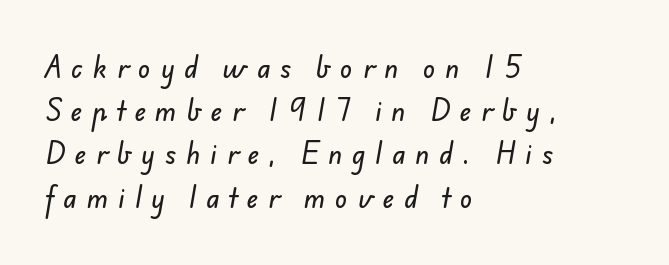
Glance below the letters and you will spot only blank space. Honestly, the letter spacing is so wide it's the main thing you notice. Left-aligned paragraph, ragged on the right.
